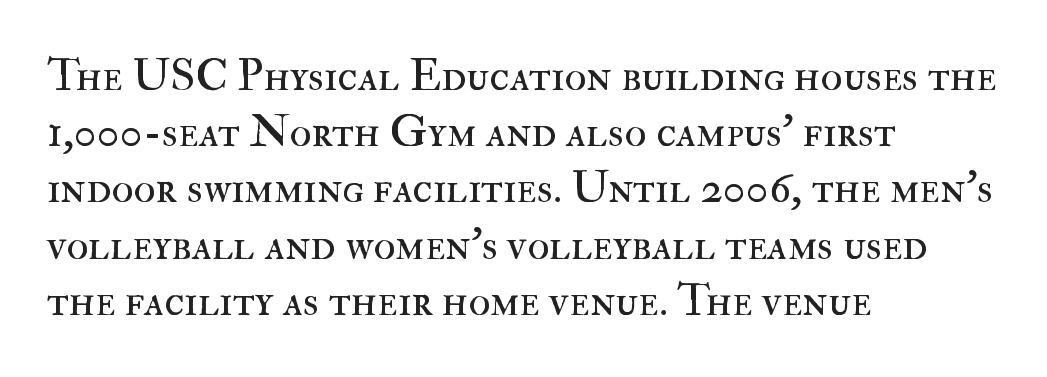
Q: Is the text bold? A: No.
Q: Is the text italic (slanted)? A: No, it is upright.
Q: Is the text underlined? A: No.
Q: How is the paragraph aligned? A: Left-aligned.
Q: Is the spacing between letters normal or unusually wide? A: Normal.
Q: Is the spacing between lines tight, normal or loose? A: Normal.
Q: Width (condensed, normal, or wide)? A: Normal.
Q: Stroke contrast? A: High.
Q: x-height? A: Small.
Q: Monospaced? A: No.
